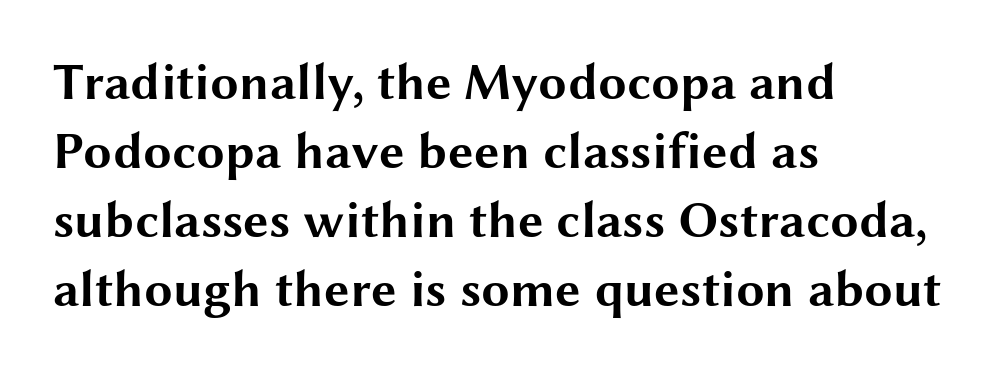
{"serif": "no", "italic": "no", "bold": "yes", "weight": "bold", "width": "wide", "stroke_contrast": "medium", "x_height": "medium", "monospaced": "no", "underline": "no", "align": "left", "line_spacing": "normal", "line_spacing_ratio": 1.35, "letter_spacing": "normal", "letter_spacing_em": 0.0, "glyph_px": 51}
